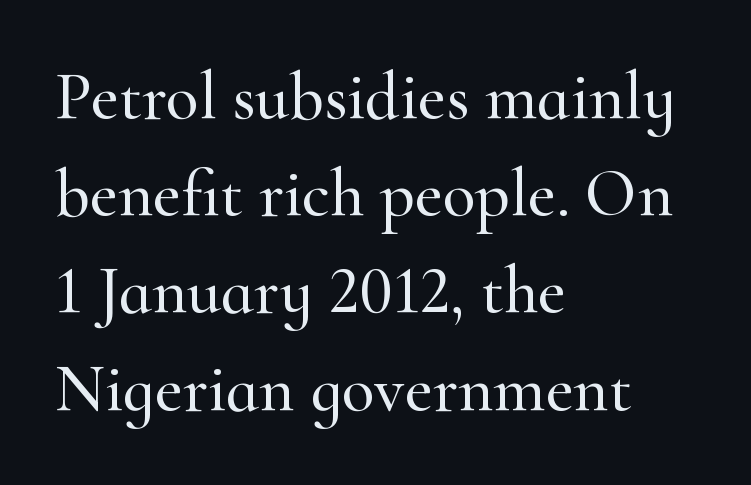
Q: Is the text italic (slanted)? A: No, it is upright.
Q: Is the typeface a serif or a sans-serif typeface? A: Serif.
Q: Is the text underlined? A: No.
Q: How is the paragraph aligned? A: Left-aligned.
Q: Is the spacing between letters normal or unusually wide? A: Normal.
Q: Is the spacing between lines tight, normal or loose? A: Normal.
Q: Width (condensed, normal, or wide)? A: Normal.
Q: Stroke contrast? A: High.
Q: x-height? A: Small.
Q: Monospaced? A: No.
